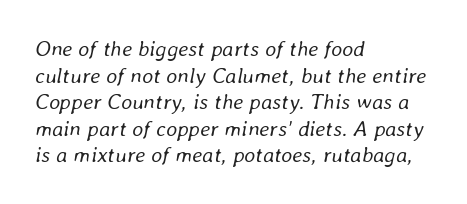
Slanted lettering throughout. Bold? No — there's no thickening of the strokes. The rendering anchors every line to the left-hand side. Beneath every word, the page is bare. Nobody touched the tracking dial on this one.
